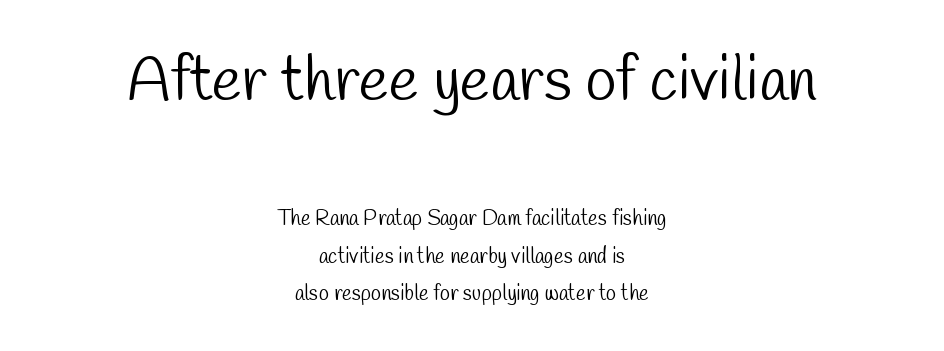
Q: Is the text bold? A: No.
Q: Is the typeface a serif or a sans-serif typeface? A: Sans-serif.
Q: Is the text underlined? A: No.
Q: How is the paragraph aligned? A: Centered.
Q: Is the spacing between letters normal or unusually wide? A: Normal.
Q: Which block of text is set in a larger size, the first (top) or the second (bottom)? A: The first (top) one.
Q: Width (condensed, normal, or wide)? A: Condensed.
Q: Stroke contrast? A: Low.
Q: x-height? A: Medium.
Q: Monospaced? A: No.
